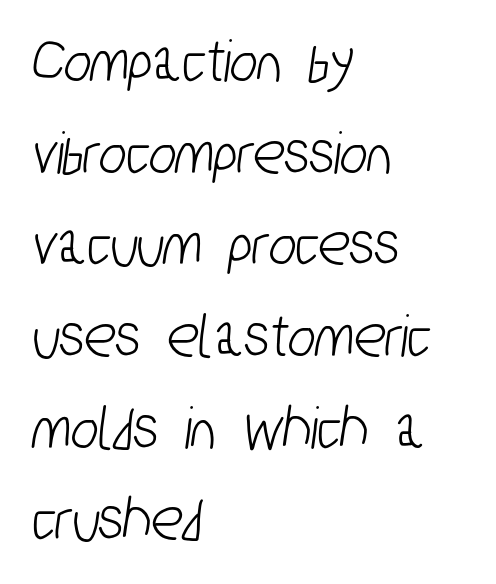
{"serif": "no", "width": "condensed", "stroke_contrast": "low", "x_height": "medium", "monospaced": "no", "underline": "no", "align": "left", "line_spacing": "normal", "line_spacing_ratio": 1.41, "letter_spacing": "normal", "letter_spacing_em": 0.0, "glyph_px": 65}
